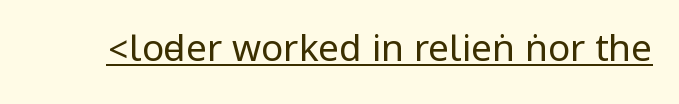
Q: Is the text bold? A: No.
Q: Is the text italic (slanted)? A: No, it is upright.
Q: Is the typeface a serif or a sans-serif typeface? A: Sans-serif.
Q: Is the text underlined? A: Yes.
Q: Is the spacing between letters normal or unusually wide? A: Normal.
Q: Width (condensed, normal, or wide)? A: Condensed.
Q: Stroke contrast? A: Low.
